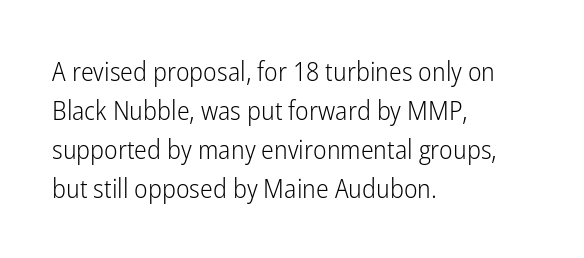
Q: Is the text bold? A: No.
Q: Is the text italic (slanted)? A: No, it is upright.
Q: Is the text underlined? A: No.
Q: How is the paragraph aligned? A: Left-aligned.
Q: Is the spacing between letters normal or unusually wide? A: Normal.
Q: Is the spacing between lines tight, normal or loose? A: Normal.
